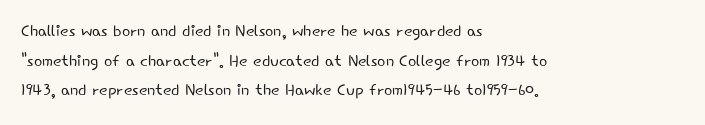
The image shows 22 px text type, upright; set left-aligned, normal line spacing (1.35x), normal letter spacing, not underlined.
